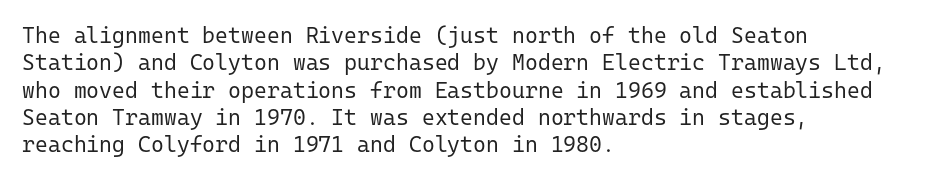
Q: Is the text bold? A: No.
Q: Is the text italic (slanted)? A: No, it is upright.
Q: Is the text underlined? A: No.
Q: How is the paragraph aligned? A: Left-aligned.
Q: Is the spacing between letters normal or unusually wide? A: Normal.
